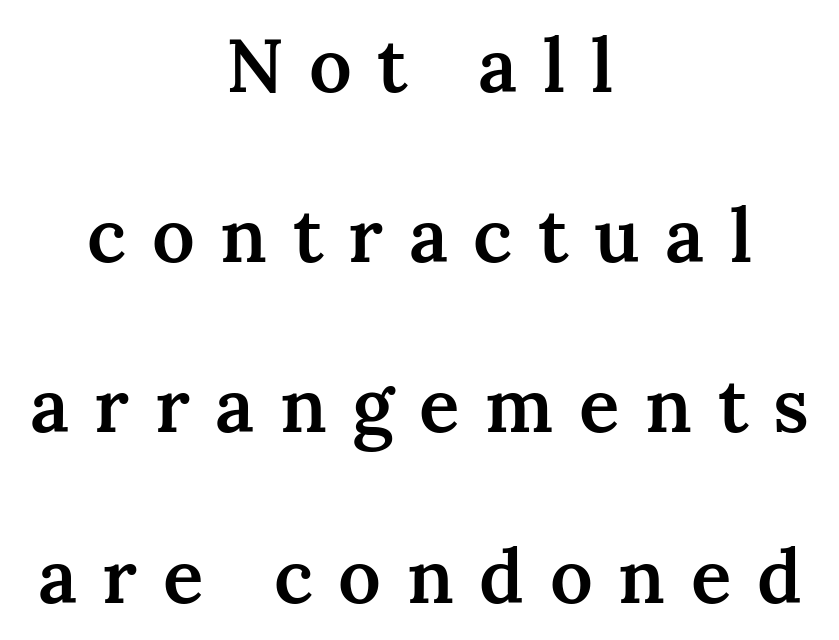
Q: Is the text bold? A: Semi-bold.
Q: Is the text italic (slanted)? A: No, it is upright.
Q: Is the typeface a serif or a sans-serif typeface? A: Serif.
Q: Is the text underlined? A: No.
Q: How is the paragraph aligned? A: Centered.
Q: Is the spacing between letters normal or unusually wide? A: Unusually wide.
Q: Is the spacing between lines tight, normal or loose? A: Loose.
Q: Width (condensed, normal, or wide)? A: Normal.
Q: Stroke contrast? A: Medium.
Q: x-height? A: Medium.
Q: Monospaced? A: No.
